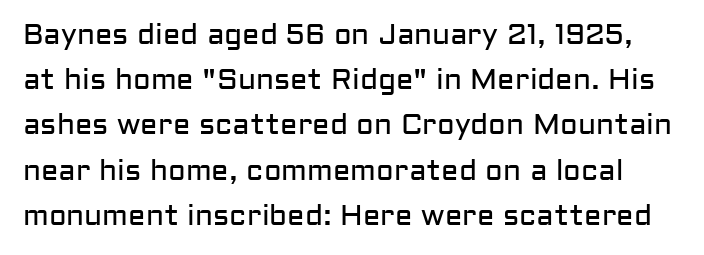
Q: Is the text bold? A: No.
Q: Is the text italic (slanted)? A: No, it is upright.
Q: Is the typeface a serif or a sans-serif typeface? A: Sans-serif.
Q: Is the text underlined? A: No.
Q: Is the spacing between letters normal or unusually wide? A: Normal.
Q: Is the spacing between lines tight, normal or loose? A: Normal.
Q: Width (condensed, normal, or wide)? A: Normal.
Q: Stroke contrast? A: Low.
Q: x-height? A: Medium.
Q: Monospaced? A: No.
